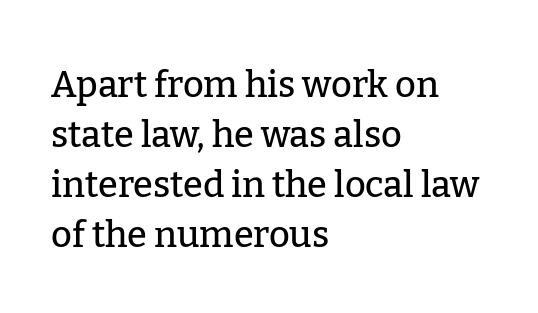
Q: Is the text italic (slanted)? A: No, it is upright.
Q: Is the typeface a serif or a sans-serif typeface? A: Serif.
Q: Is the text underlined? A: No.
Q: How is the paragraph aligned? A: Left-aligned.
Q: Is the spacing between letters normal or unusually wide? A: Normal.
Q: Is the spacing between lines tight, normal or loose? A: Normal.
Q: Width (condensed, normal, or wide)? A: Normal.
Q: Stroke contrast? A: Low.
Q: x-height? A: Medium.
Q: Monospaced? A: No.
